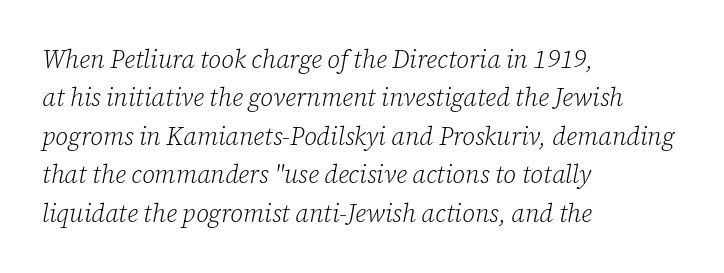
Characters follow at the spacing the type designer built in. The ragged edge is on the right, which tells us the setting is flush left. Beneath every word, the page is bare. Leading matches the norm, producing a regular column. Is the type slanted? Yes — the strokes lean at a clear angle. Weight class: somewhere from thin through regular.
